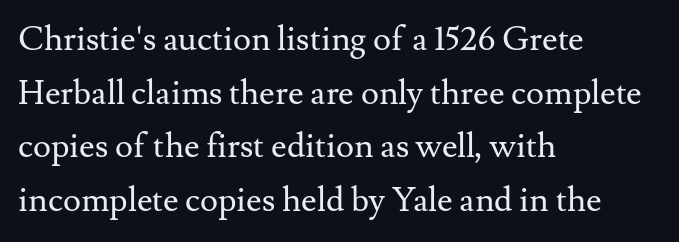
Q: Is the text bold? A: No.
Q: Is the text italic (slanted)? A: No, it is upright.
Q: Is the typeface a serif or a sans-serif typeface? A: Serif.
Q: Is the text underlined? A: No.
Q: How is the paragraph aligned? A: Left-aligned.
Q: Is the spacing between letters normal or unusually wide? A: Normal.
Q: Is the spacing between lines tight, normal or loose? A: Normal.
Q: Width (condensed, normal, or wide)? A: Normal.
Q: Stroke contrast? A: Medium.
Q: x-height? A: Small.
Q: Monospaced? A: No.
